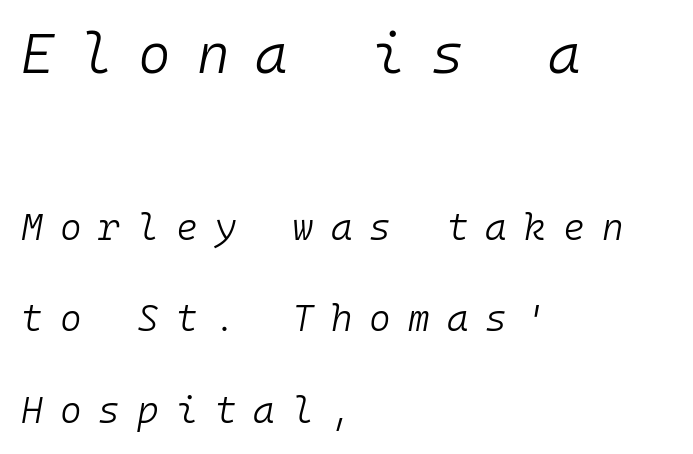
The image shows 56 px light type, italic (leaning right), monospaced; set left-aligned, loose line spacing (2.48x), unusually wide letter spacing (+0.46 em), not underlined; the first (top) block is 1.51x larger; low stroke contrast and a medium x-height.
